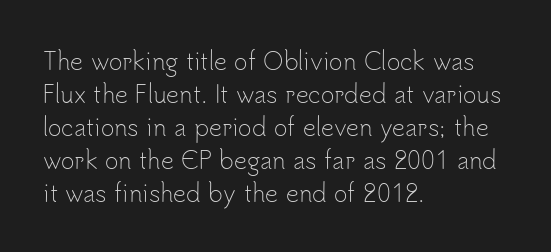
Honestly, the row spacing looks completely unremarkable. Caption: face not bold, strokes unweighted. Posture: vertical. This rendering features lettering with no underline. The setting favours the left margin, as ordinary paragraphs usually do.
